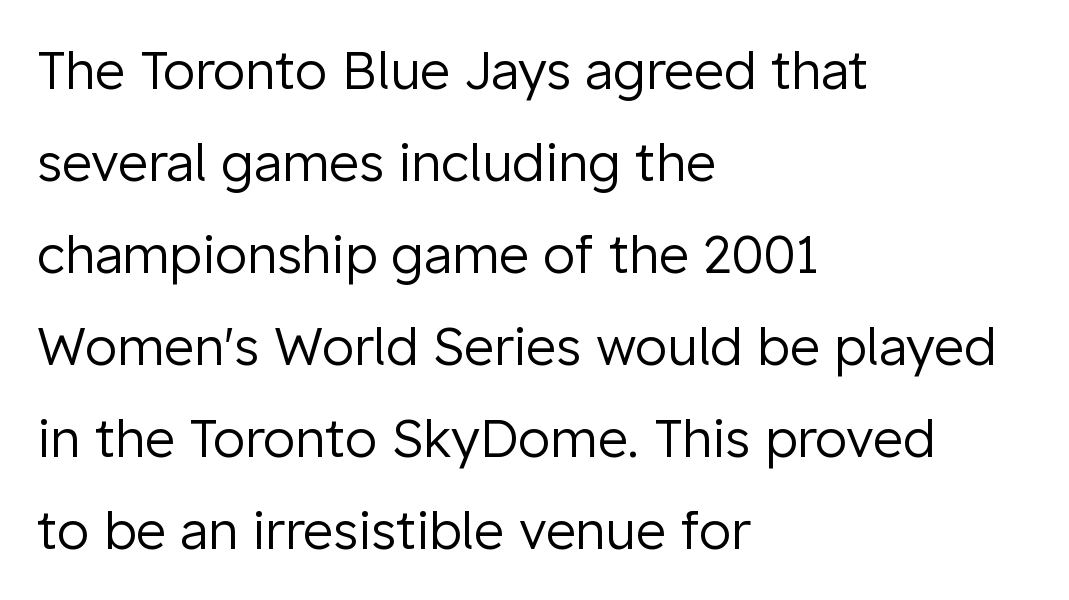
Spacing verdict: proportional, widths tailored to each character. Every stem runs plumb, perpendicular to the baseline. A student would call this left alignment; a typographer would say flush left, rag right. Check under the words: just untouched page. Words appear dense and cohesive because spacing is normal. The cut favours lightness, reaching ordinary text weight at its darkest.
